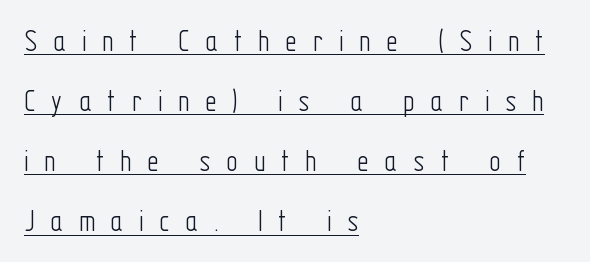
The image shows 32 px light, condensed sans-serif type, upright; set left-aligned, line spacing 1.88x, unusually wide letter spacing (+0.49 em), underlined; low stroke contrast and a medium x-height.
